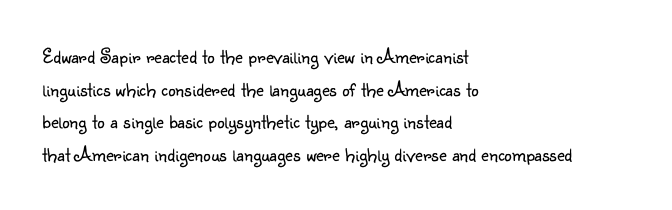
{"italic": "no", "bold": "no", "underline": "no", "align": "left", "line_spacing": "normal", "line_spacing_ratio": 1.55, "letter_spacing": "normal", "letter_spacing_em": 0.0, "glyph_px": 21}
